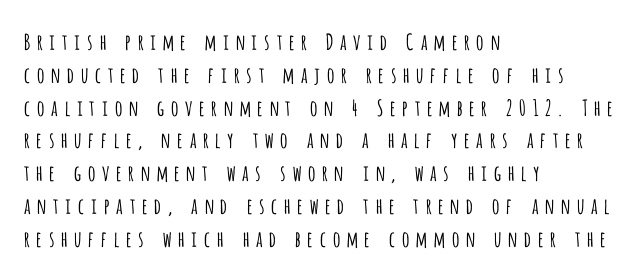
The image shows 22 px text type, upright; set left-aligned, normal line spacing (1.49x), unusually wide letter spacing (+0.22 em), not underlined.
